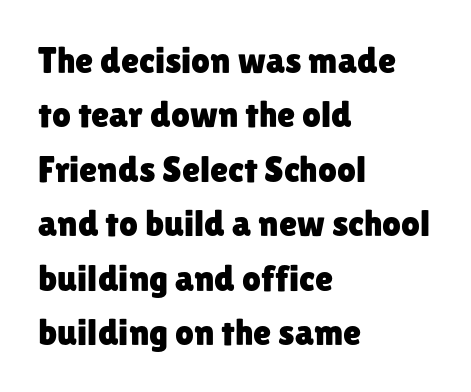
{"serif": "no", "italic": "no", "width": "normal", "stroke_contrast": "low", "x_height": "medium", "monospaced": "no", "underline": "no", "align": "left", "line_spacing": "normal", "line_spacing_ratio": 1.47, "letter_spacing": "normal", "letter_spacing_em": 0.0, "glyph_px": 37}
